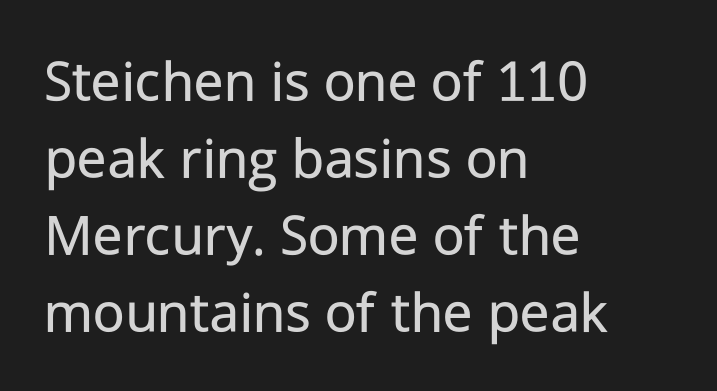
{"serif": "no", "italic": "no", "bold": "no", "weight": "regular", "width": "normal", "stroke_contrast": "low", "x_height": "medium", "monospaced": "no", "underline": "no", "align": "left", "line_spacing": "normal", "line_spacing_ratio": 1.26, "letter_spacing": "normal", "letter_spacing_em": 0.0, "glyph_px": 61}
